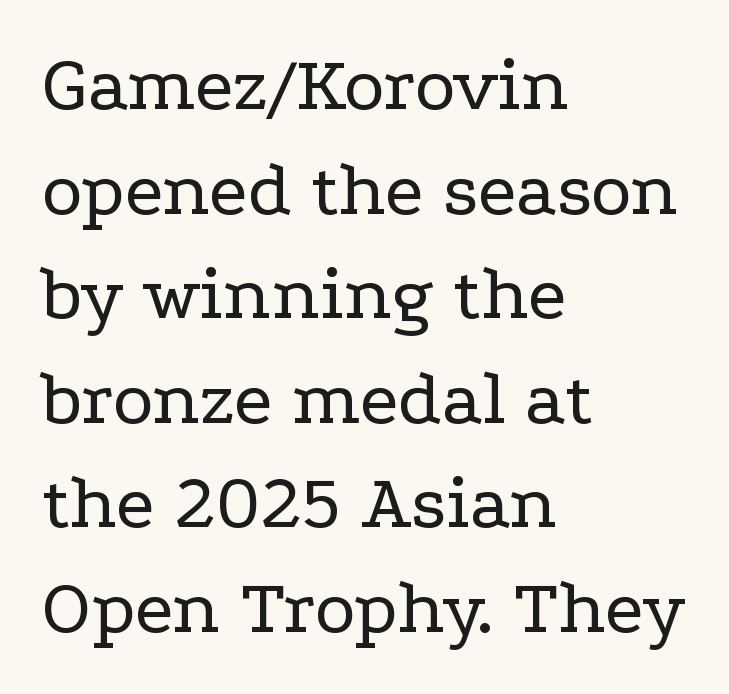
{"serif": "yes", "italic": "no", "bold": "no", "weight": "regular", "width": "wide", "stroke_contrast": "low", "x_height": "medium", "monospaced": "no", "underline": "no", "align": "left", "line_spacing": "normal", "line_spacing_ratio": 1.34, "letter_spacing": "normal", "letter_spacing_em": 0.0, "glyph_px": 78}
